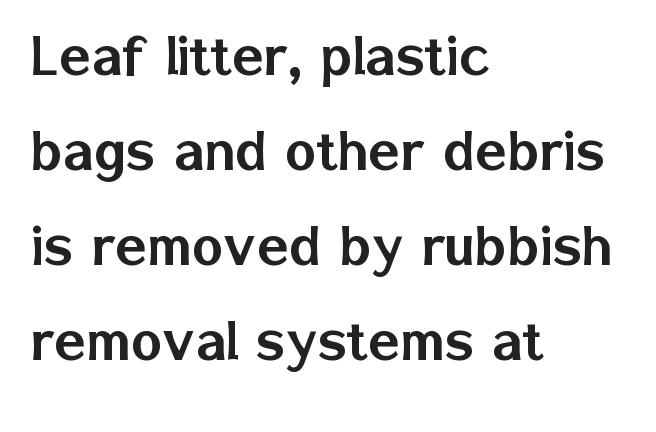
{"serif": "no", "italic": "no", "width": "normal", "stroke_contrast": "low", "x_height": "medium", "monospaced": "no", "underline": "no", "align": "left", "line_spacing": "normal", "line_spacing_ratio": 1.44, "letter_spacing": "normal", "letter_spacing_em": 0.0, "glyph_px": 66}
